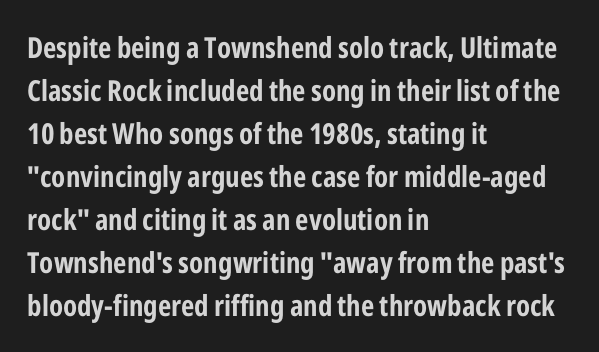
The image shows 29 px bold, condensed sans-serif type, upright; set left-aligned, normal line spacing (1.48x), normal letter spacing, not underlined; low stroke contrast and a medium x-height.
